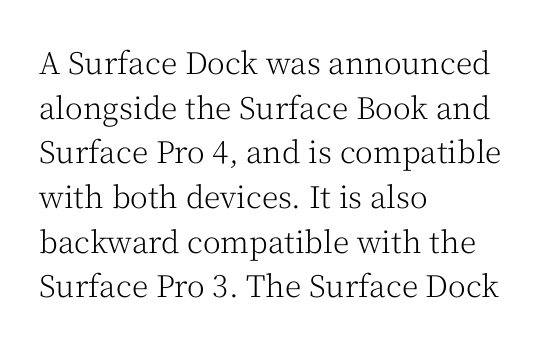
Ordinary non-slanted type is in use. Visually the block forms a straight wall on the left and a jagged coastline on the right. The face used here is proportionally spaced, like ordinary book or web type. No heavy texture on the line: the type isn't bold. The passage shown has conventional tracking throughout.
